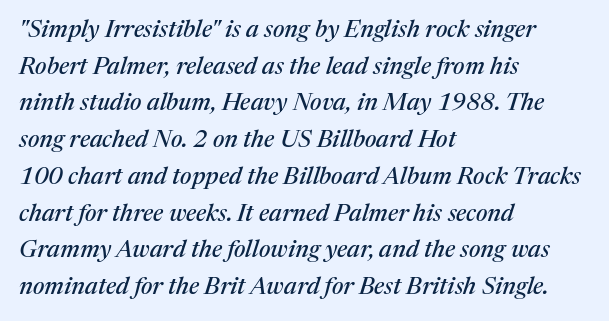
The zone under the glyphs is completely vacant. Letter spacing: default. The specimen reads as italic at a glance. The space between consecutive lines is moderate.
